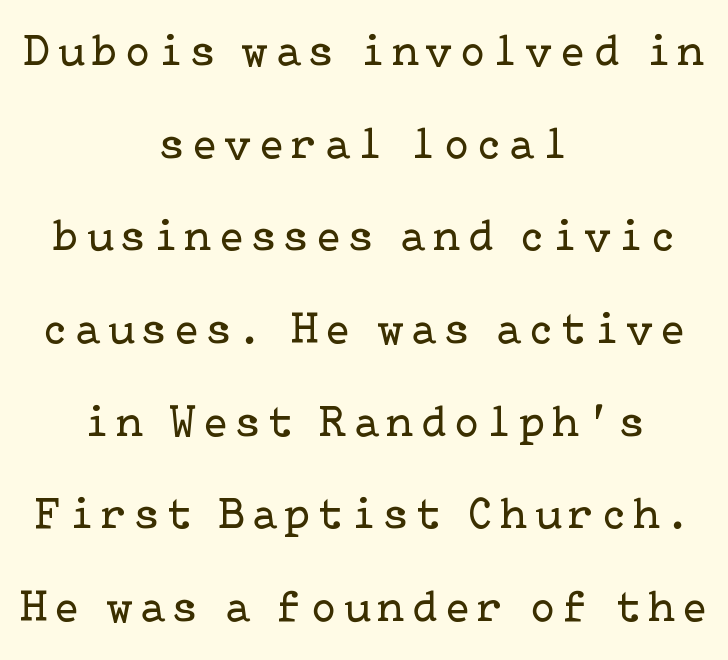
Regarding serifs, this sample has them. Quick note: interline space is abundant. Just letters on the line, the space beneath them empty. Every row of glyphs is offset so its center matches the block's center. This sample uses an upright cut, with every glyph sitting square on the baseline. The face looks like a standard text weight, possibly lighter.
